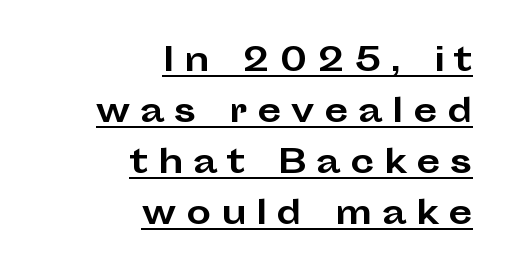
Underline: present. Look at the bottom of the vertical strokes: they stop flat, with no serifs. Does the copy run flush right? Yes — the right margin is perfectly even. Chunky letters — that's bold for sure.
